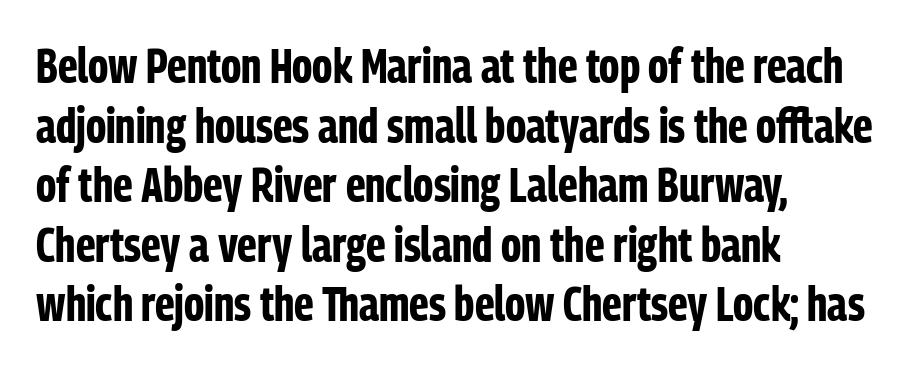
{"serif": "no", "italic": "no", "bold": "yes", "weight": "bold", "width": "condensed", "stroke_contrast": "low", "x_height": "medium", "monospaced": "no", "underline": "no", "align": "left", "line_spacing_ratio": 1.24, "letter_spacing": "normal", "letter_spacing_em": 0.0, "glyph_px": 48}
